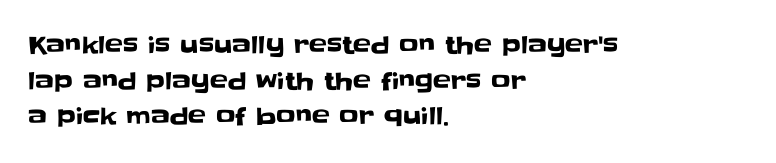
The lettering holds an erect, upright posture throughout. Inter-character spacing is left at the font's built-in metrics. The glyphs are unaccompanied by any horizontal stroke below them. Horizontal alignment here is leftward, the default for most running prose. Is there much room between lines? A standard amount, neither cramped nor airy.
